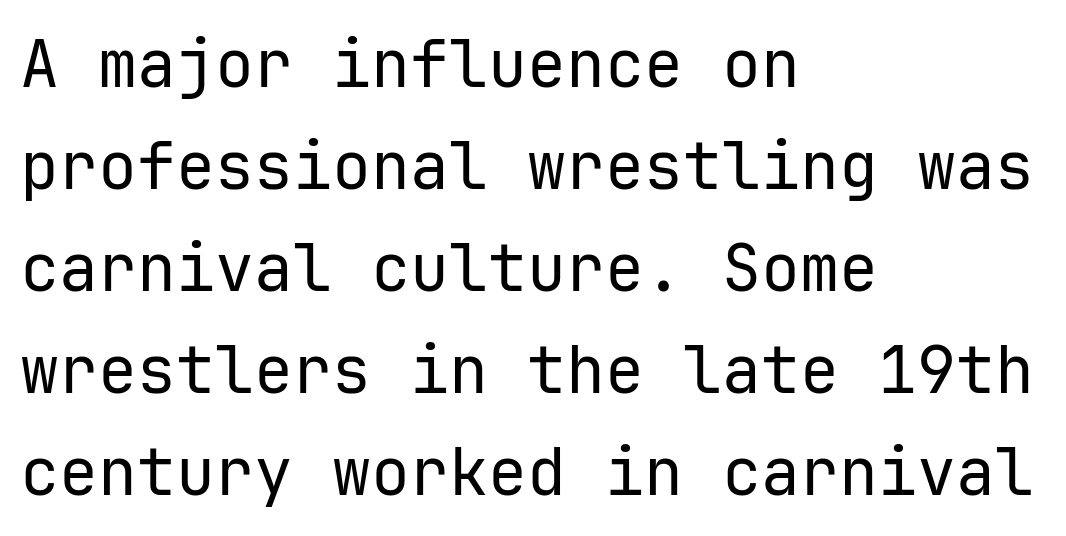
No feet cap the strokes, marking this as sans-serif type. Summary of weight: not heavy and not bold. There is no visible air inserted between adjacent glyphs. Here the designer chose a console-style face with uniform glyph widths.
